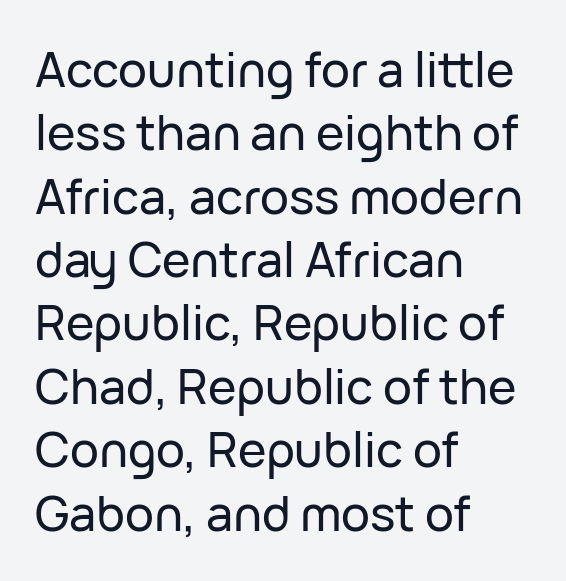
{"serif": "no", "italic": "no", "width": "normal", "stroke_contrast": "low", "x_height": "medium", "monospaced": "no", "underline": "no", "align": "left", "line_spacing": "normal", "line_spacing_ratio": 1.32, "letter_spacing": "normal", "letter_spacing_em": 0.0, "glyph_px": 48}
